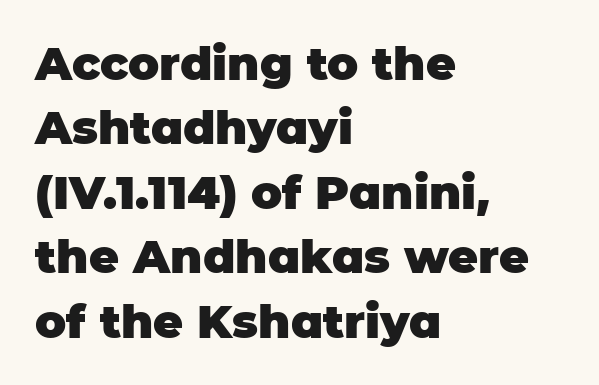
The letters carry no serifs — their stems end cleanly without finishing strokes. Standard letterfit; no display-style spreading of the glyphs. The axis of the letterforms is exactly vertical. As a designer I'd log this as weight 700, bold. A typesetter would call this proportional, since set widths differ per character. Is the block centered? No — it sits flush against the left margin.
